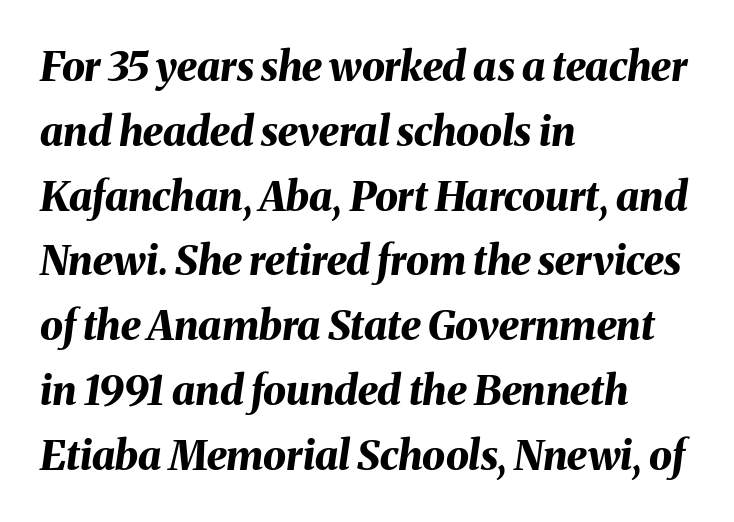
{"italic": "yes", "lean": "right", "slant_degrees": 8, "bold": "yes", "weight": "bold", "width": "normal", "stroke_contrast": "medium", "x_height": "medium", "monospaced": "no", "underline": "no", "align": "left", "line_spacing": "normal", "line_spacing_ratio": 1.58, "letter_spacing": "normal", "letter_spacing_em": 0.0, "glyph_px": 41}
